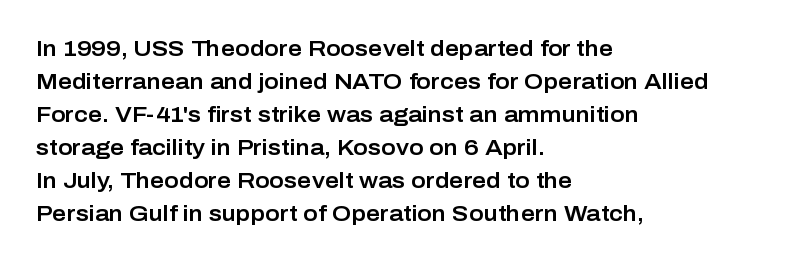
Q: Is the text italic (slanted)? A: No, it is upright.
Q: Is the text underlined? A: No.
Q: How is the paragraph aligned? A: Left-aligned.
Q: Is the spacing between letters normal or unusually wide? A: Normal.
Q: Is the spacing between lines tight, normal or loose? A: Normal.
